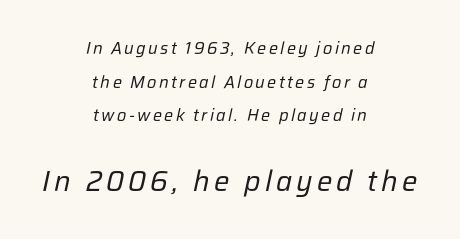
The font is comparable to plain body text, perhaps lighter. The second block has been scaled up relative to the first. Casual observation: everything's sitting right in the middle. The rendering applies a slant to the glyphs.
